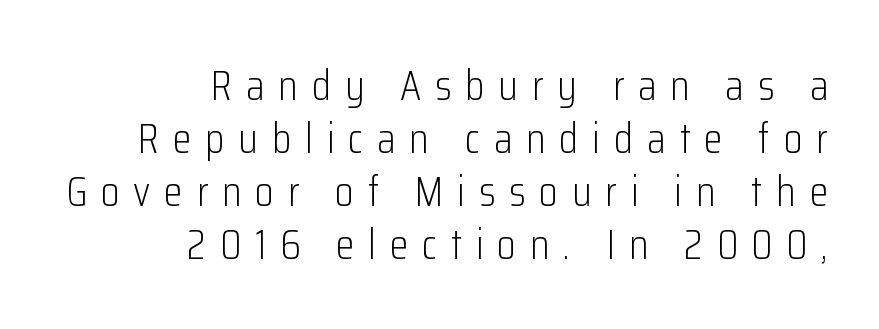
{"serif": "no", "italic": "no", "bold": "no", "weight": "light", "width": "condensed", "stroke_contrast": "low", "x_height": "medium", "monospaced": "no", "underline": "no", "align": "right", "line_spacing_ratio": 1.23, "letter_spacing": "wide", "letter_spacing_em": 0.32, "glyph_px": 43}
